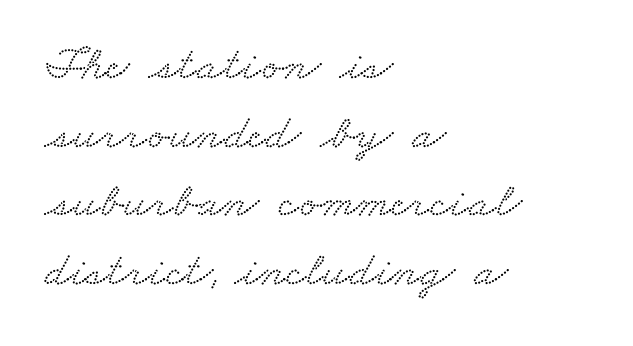
The space directly below the letters is spotless. Do the characters align in a grid? No, the font is proportional. The compositor pushed each line to the left boundary. Default kerning and tracking; the words read as compact shapes. Vertical spacing — default.
